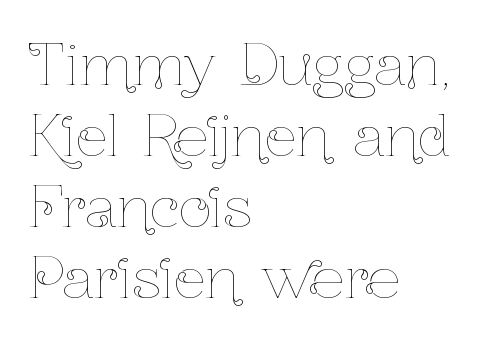
Stems and bowls with no extra thickness — not bold. It's the straight-up-and-down kind of type. A typesetter would call this proportional, since set widths differ per character. Every row of glyphs begins at an identical x-position on the left.
